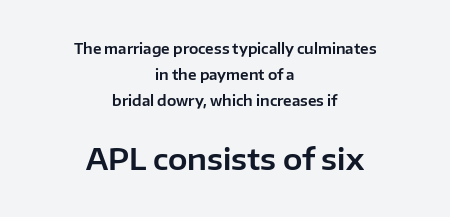
Q: Is the text italic (slanted)? A: No, it is upright.
Q: Is the typeface a serif or a sans-serif typeface? A: Sans-serif.
Q: Is the text underlined? A: No.
Q: How is the paragraph aligned? A: Centered.
Q: Is the spacing between letters normal or unusually wide? A: Normal.
Q: Which block of text is set in a larger size, the first (top) or the second (bottom)? A: The second (bottom) one.
Q: Width (condensed, normal, or wide)? A: Normal.
Q: Stroke contrast? A: Low.
Q: x-height? A: Medium.
Q: Monospaced? A: No.
